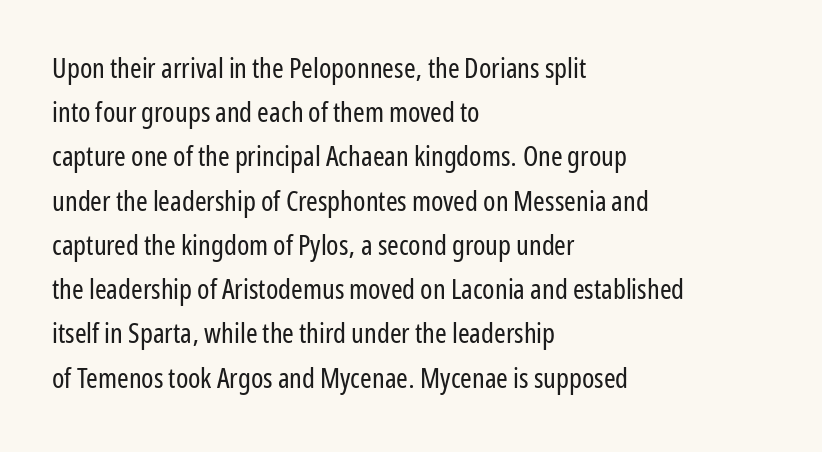
Q: Is the text bold? A: No.
Q: Is the text italic (slanted)? A: No, it is upright.
Q: Is the typeface a serif or a sans-serif typeface? A: Sans-serif.
Q: Is the text underlined? A: No.
Q: How is the paragraph aligned? A: Left-aligned.
Q: Is the spacing between letters normal or unusually wide? A: Normal.
Q: Is the spacing between lines tight, normal or loose? A: Normal.
Q: Width (condensed, normal, or wide)? A: Condensed.
Q: Stroke contrast? A: Low.
Q: x-height? A: Medium.
Q: Monospaced? A: No.
